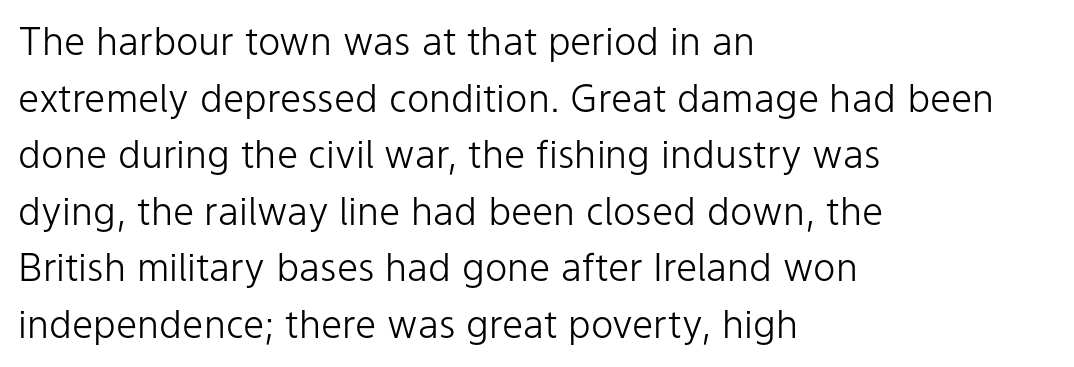
{"serif": "no", "italic": "no", "bold": "no", "weight": "light", "width": "normal", "stroke_contrast": "low", "x_height": "medium", "monospaced": "no", "underline": "no", "align": "left", "line_spacing": "normal", "line_spacing_ratio": 1.49, "letter_spacing": "normal", "letter_spacing_em": 0.0, "glyph_px": 38}
